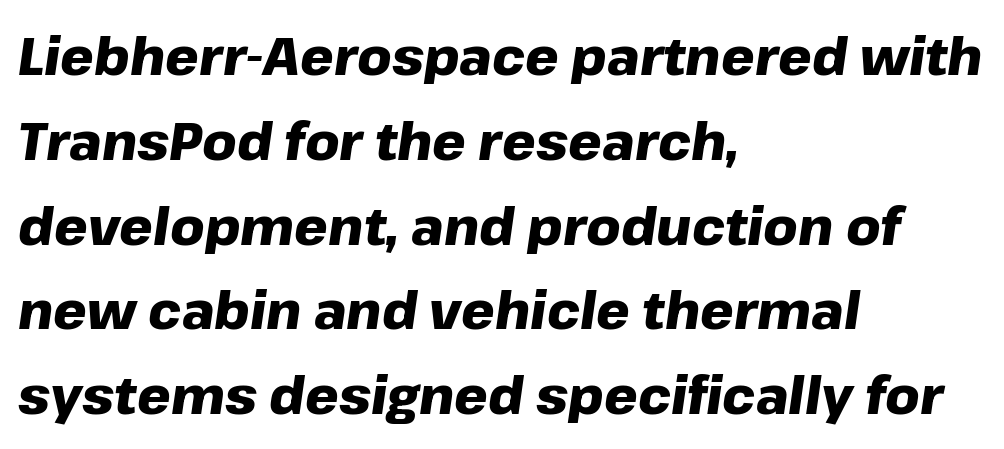
{"italic": "yes", "lean": "right", "slant_degrees": 8, "bold": "yes", "weight": "heavy", "width": "normal", "stroke_contrast": "low", "x_height": "medium", "monospaced": "no", "underline": "no", "align": "left", "line_spacing": "normal", "line_spacing_ratio": 1.6, "letter_spacing": "normal", "letter_spacing_em": 0.0, "glyph_px": 53}
